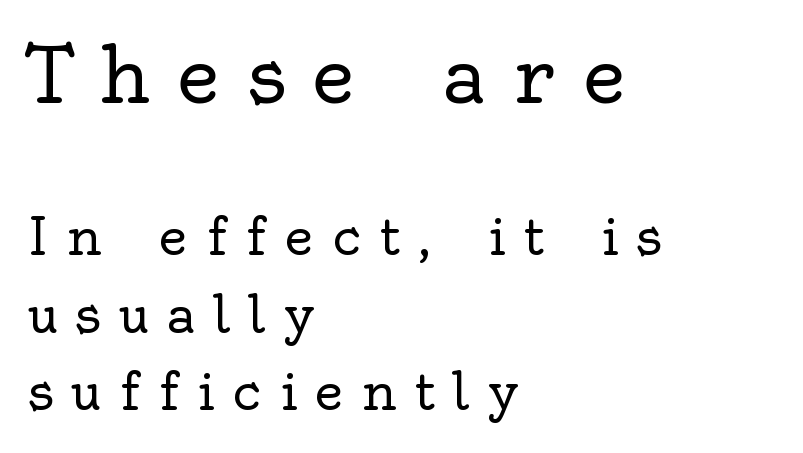
The image shows 76 px regular-weight serif type, upright; set left-aligned, normal line spacing (1.52x), unusually wide letter spacing (+0.35 em), not underlined; the first (top) block is 1.49x larger; a small x-height.
